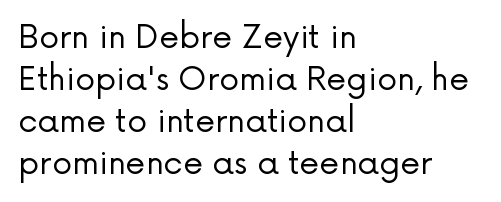
Stroke thickness stays within the range of a standard reading face or lighter. The lines are quadded left. Note the varied advance widths — an 'i' is clearly narrower than an 'm'. A clean baseline with only descenders dipping below it.
